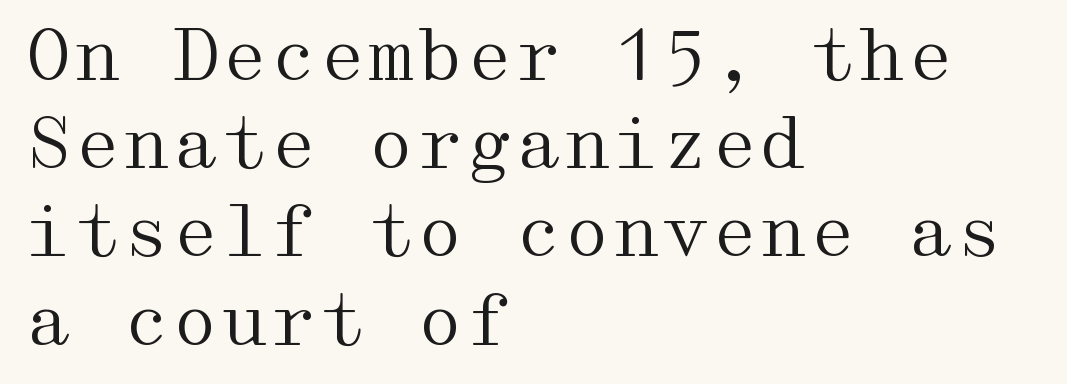
Q: Is the text bold? A: No.
Q: Is the text italic (slanted)? A: No, it is upright.
Q: Is the typeface a serif or a sans-serif typeface? A: Serif.
Q: Is the text underlined? A: No.
Q: How is the paragraph aligned? A: Left-aligned.
Q: Is the spacing between letters normal or unusually wide? A: Normal.
Q: Is the spacing between lines tight, normal or loose? A: Normal.
Q: Width (condensed, normal, or wide)? A: Wide.
Q: Stroke contrast? A: Medium.
Q: x-height? A: Medium.
